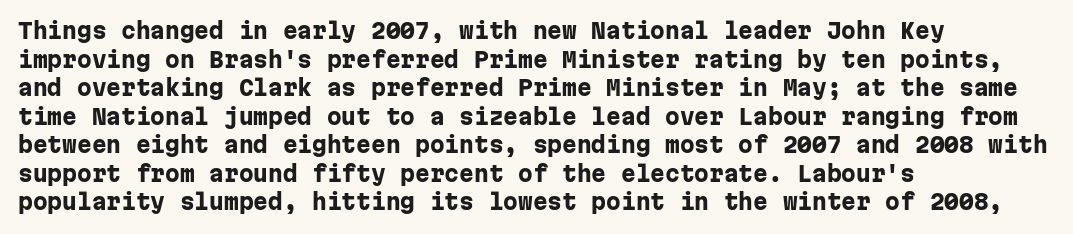
{"italic": "no", "bold": "yes", "underline": "no", "align": "left", "line_spacing": "normal", "line_spacing_ratio": 1.36, "letter_spacing": "normal", "letter_spacing_em": 0.0, "glyph_px": 21}
